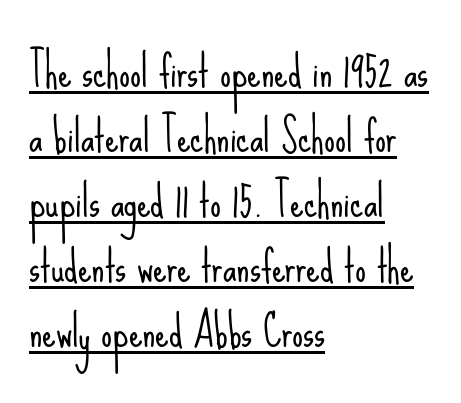
The typeface has the unassuming heft of standard copy or less. The typography opts for an upright posture over an oblique one. The face used here is proportionally spaced, like ordinary book or web type. Every row of glyphs begins at an identical x-position on the left. Vertical spacing — default. Each word holds together tightly as a unit, with standard inter-letter gaps.
